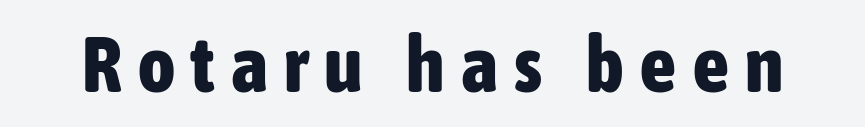
The image shows 79 px bold, condensed sans-serif type, upright; set unusually wide letter spacing (+0.21 em), not underlined; low stroke contrast and a medium x-height.
